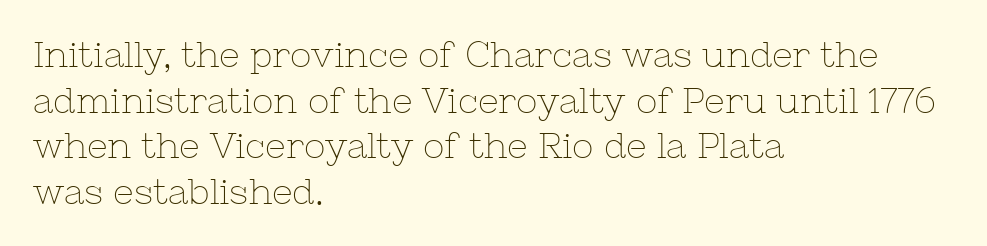
{"serif": "yes", "italic": "no", "bold": "no", "weight": "thin", "width": "normal", "stroke_contrast": "low", "x_height": "medium", "monospaced": "no", "underline": "no", "align": "left", "line_spacing": "normal", "line_spacing_ratio": 1.27, "letter_spacing": "normal", "letter_spacing_em": 0.0, "glyph_px": 36}
